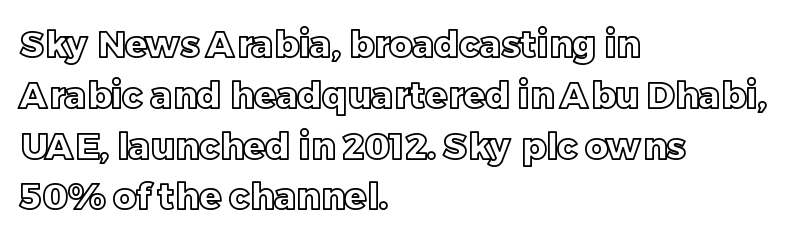
{"italic": "no", "width": "normal", "x_height": "large", "monospaced": "no", "underline": "no", "align": "left", "line_spacing": "normal", "line_spacing_ratio": 1.41, "letter_spacing": "normal", "letter_spacing_em": 0.0, "glyph_px": 36}
